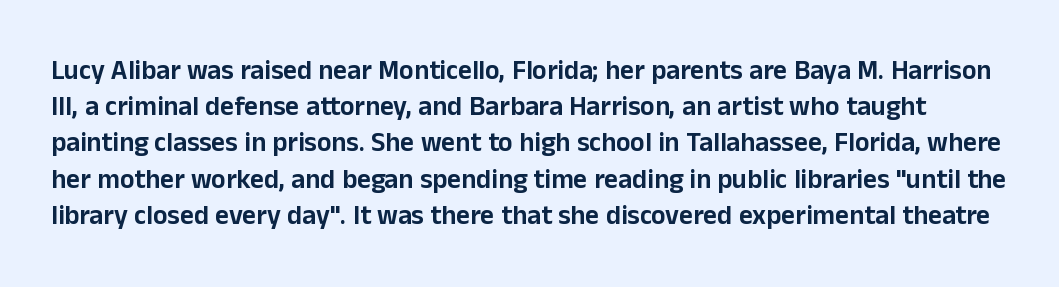
{"italic": "no", "underline": "no", "line_spacing": "normal", "line_spacing_ratio": 1.34, "letter_spacing": "normal", "letter_spacing_em": 0.0, "glyph_px": 27}
